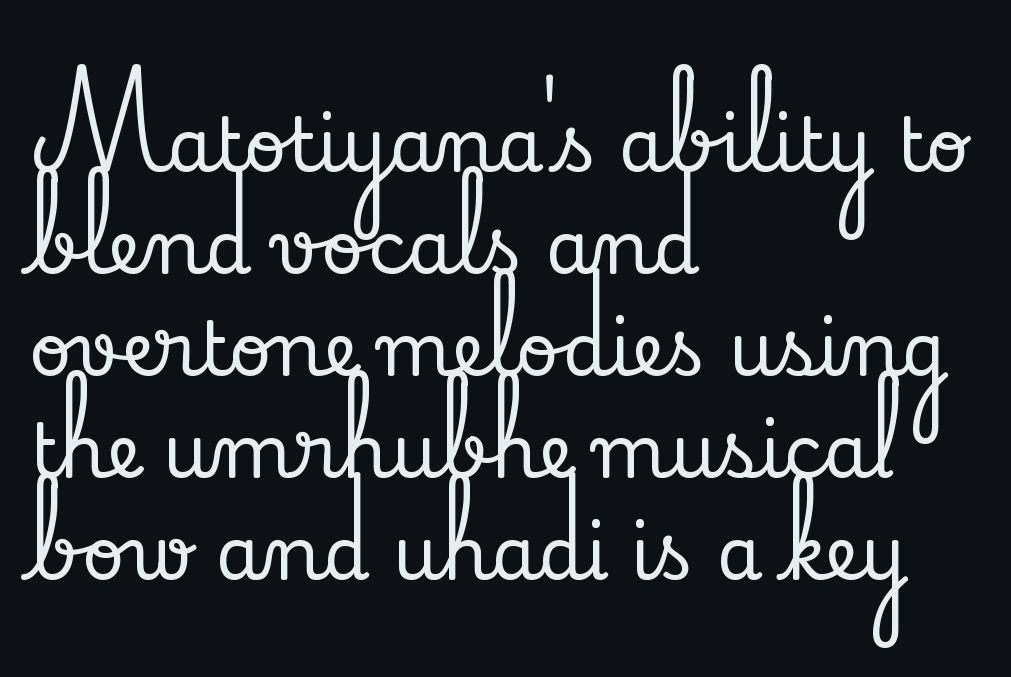
The image shows 74 px serif type, upright; set left-aligned, normal line spacing (1.38x), normal letter spacing, not underlined; low stroke contrast and a small x-height.
